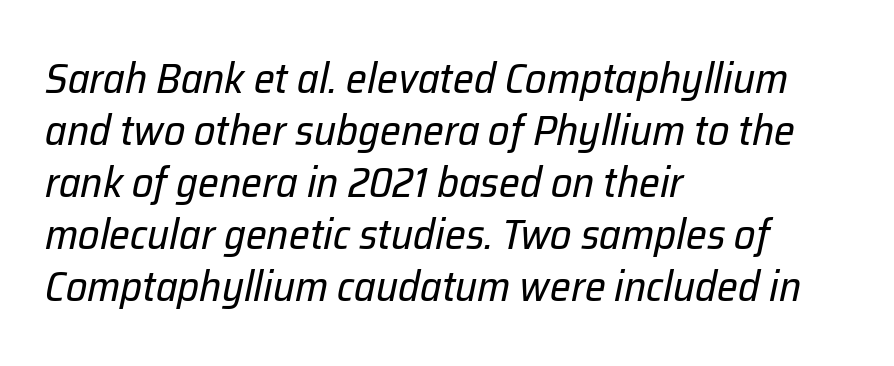
{"italic": "yes", "lean": "right", "slant_degrees": 12, "bold": "no", "weight": "regular", "width": "normal", "stroke_contrast": "low", "x_height": "medium", "monospaced": "no", "underline": "no", "align": "left", "line_spacing_ratio": 1.24, "letter_spacing": "normal", "letter_spacing_em": 0.0, "glyph_px": 42}
